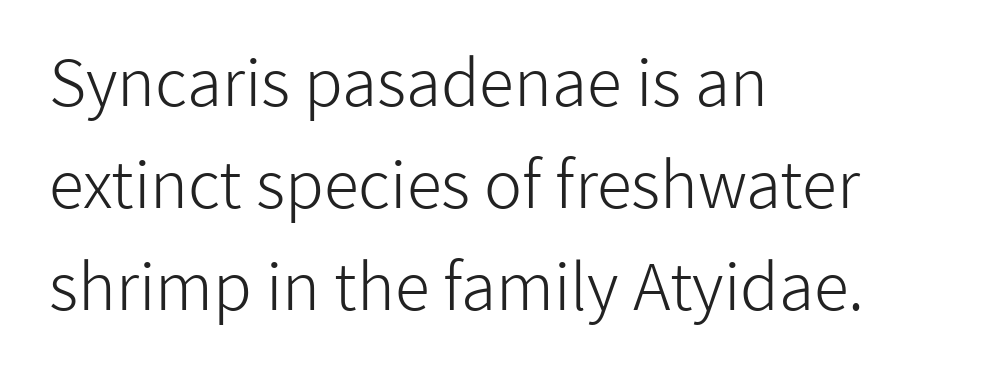
{"serif": "no", "italic": "no", "bold": "no", "weight": "light", "width": "normal", "stroke_contrast": "low", "x_height": "medium", "monospaced": "no", "underline": "no", "align": "left", "line_spacing": "normal", "line_spacing_ratio": 1.59, "letter_spacing": "normal", "letter_spacing_em": 0.0, "glyph_px": 64}
